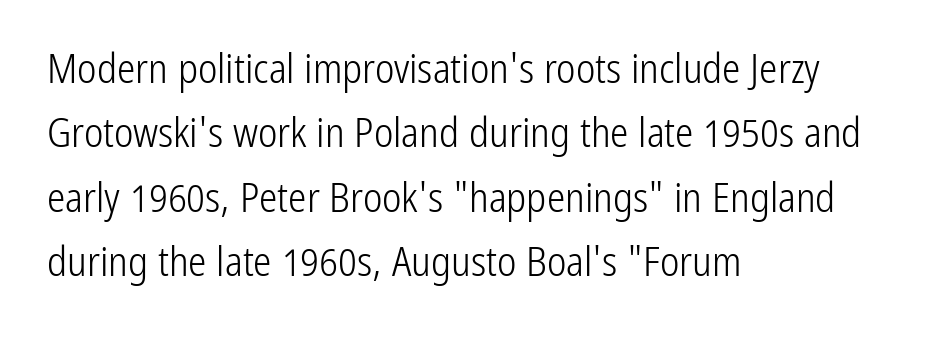
{"serif": "no", "italic": "no", "bold": "no", "weight": "light", "width": "condensed", "stroke_contrast": "low", "x_height": "medium", "monospaced": "no", "underline": "no", "align": "left", "line_spacing": "normal", "line_spacing_ratio": 1.57, "letter_spacing": "normal", "letter_spacing_em": 0.0, "glyph_px": 41}
